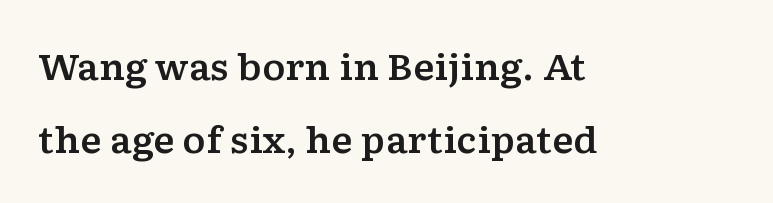
{"serif": "yes", "italic": "no", "width": "wide", "stroke_contrast": "low", "x_height": "medium", "monospaced": "no", "underline": "no", "align": "left", "line_spacing": "loose", "line_spacing_ratio": 2.1, "letter_spacing": "normal", "letter_spacing_em": 0.0, "glyph_px": 35}
